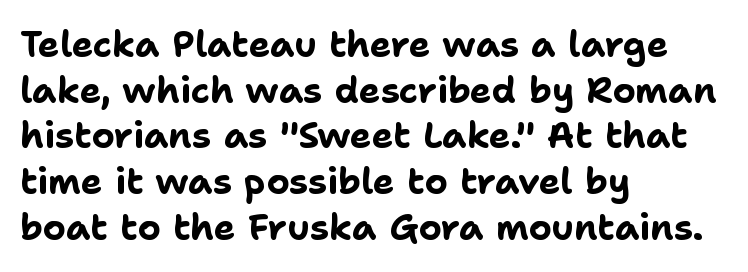
{"serif": "no", "italic": "no", "bold": "yes", "weight": "bold", "width": "normal", "stroke_contrast": "low", "x_height": "medium", "monospaced": "no", "underline": "no", "align": "left", "line_spacing": "normal", "line_spacing_ratio": 1.27, "letter_spacing": "normal", "letter_spacing_em": 0.0, "glyph_px": 36}
